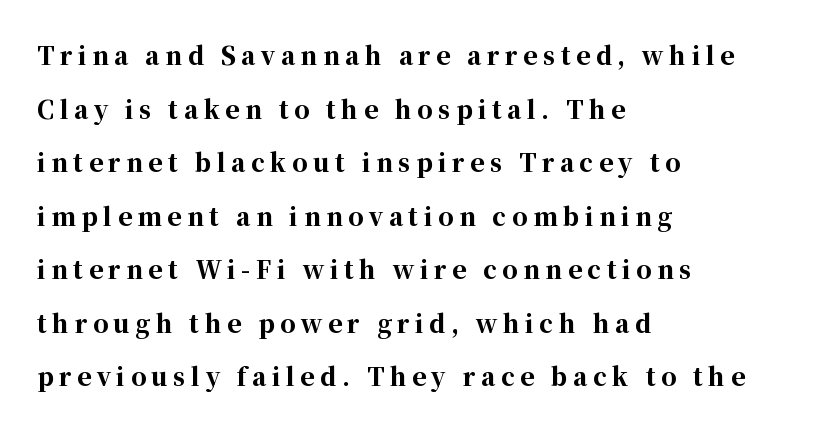
{"italic": "no", "bold": "yes", "underline": "no", "align": "left", "line_spacing": "loose", "line_spacing_ratio": 2.23, "letter_spacing": "wide", "letter_spacing_em": 0.23, "glyph_px": 24}
